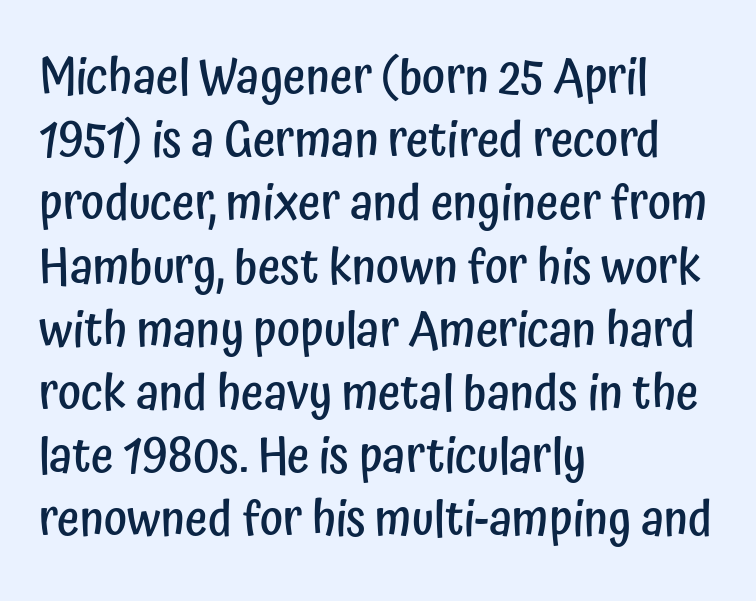
Q: Is the text bold? A: Semi-bold.
Q: Is the text italic (slanted)? A: No, it is upright.
Q: Is the typeface a serif or a sans-serif typeface? A: Sans-serif.
Q: Is the text underlined? A: No.
Q: How is the paragraph aligned? A: Left-aligned.
Q: Is the spacing between letters normal or unusually wide? A: Normal.
Q: Is the spacing between lines tight, normal or loose? A: Normal.
Q: Width (condensed, normal, or wide)? A: Condensed.
Q: Stroke contrast? A: Low.
Q: x-height? A: Medium.
Q: Monospaced? A: No.
